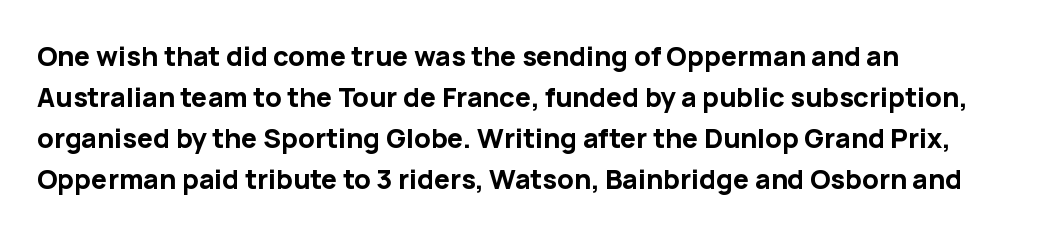
Q: Is the text bold? A: Yes.
Q: Is the text italic (slanted)? A: No, it is upright.
Q: Is the text underlined? A: No.
Q: How is the paragraph aligned? A: Left-aligned.
Q: Is the spacing between letters normal or unusually wide? A: Normal.
Q: Is the spacing between lines tight, normal or loose? A: Normal.
